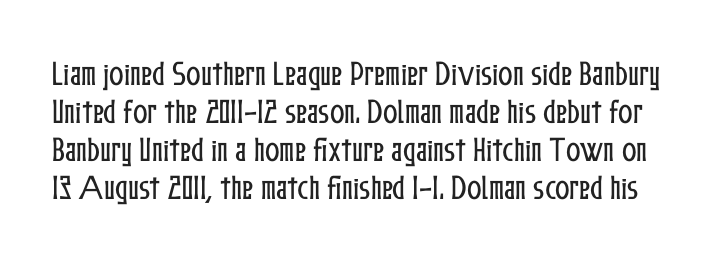
Q: Is the text italic (slanted)? A: No, it is upright.
Q: Is the text underlined? A: No.
Q: Is the spacing between letters normal or unusually wide? A: Normal.
Q: Is the spacing between lines tight, normal or loose? A: Normal.
